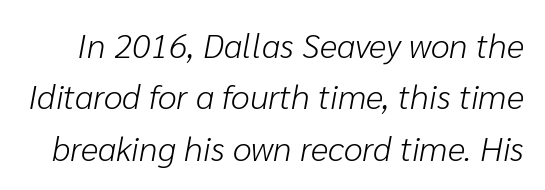
The image shows 34 px light type, italic (leaning right); set normal line spacing (1.51x), normal letter spacing, not underlined; low stroke contrast and a medium x-height.
